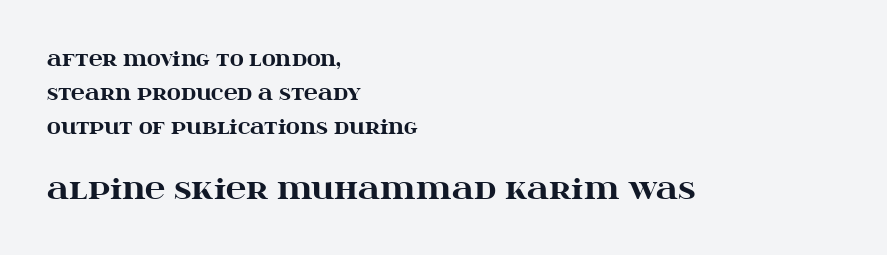
When letters stand straight like this, we call the style roman or upright. Glance below the letters and you will spot only blank space. The tracking reads as untouched default to a designer's eye. What weight is shown? A full bold with thick strokes.
